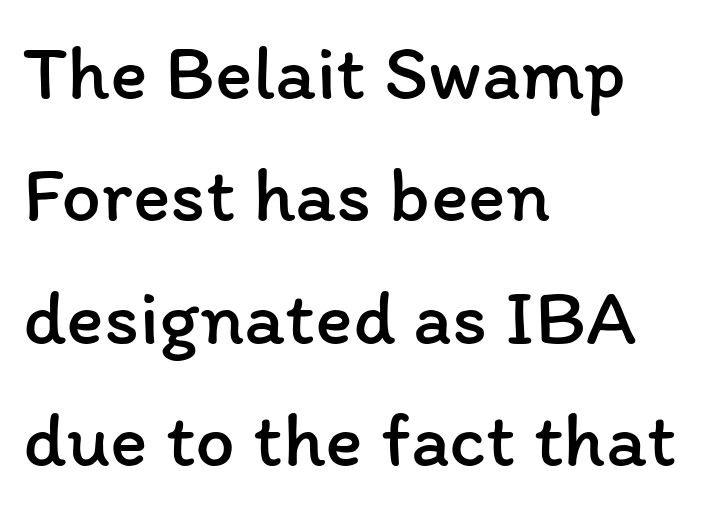
The image shows 79 px regular-weight type, upright; set left-aligned, normal line spacing (1.55x), normal letter spacing, not underlined; low stroke contrast and a medium x-height.
